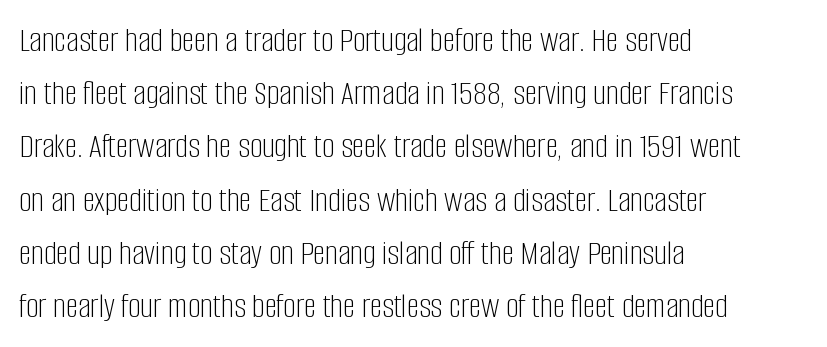
Left-aligned paragraph, ragged on the right. Evenly set lines give the paragraph a standard silhouette. Is this a heavy cut? Hardly; it is regular or lighter. Short note: letters normally spaced.
